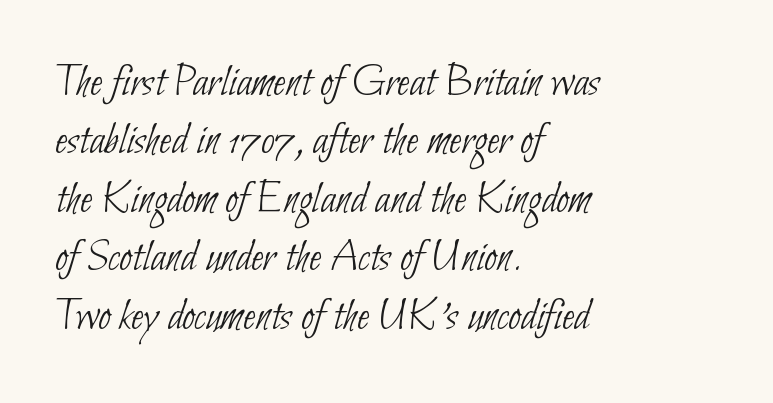
The space directly below the letters is spotless. The passage shown is typed in a proportional face where columns would drift. A classic flush-left, rag-right setting is used for this passage. Evenly set lines give the paragraph a standard silhouette. Is the stroke heavy? The answer is a plain regular-or-lighter.
